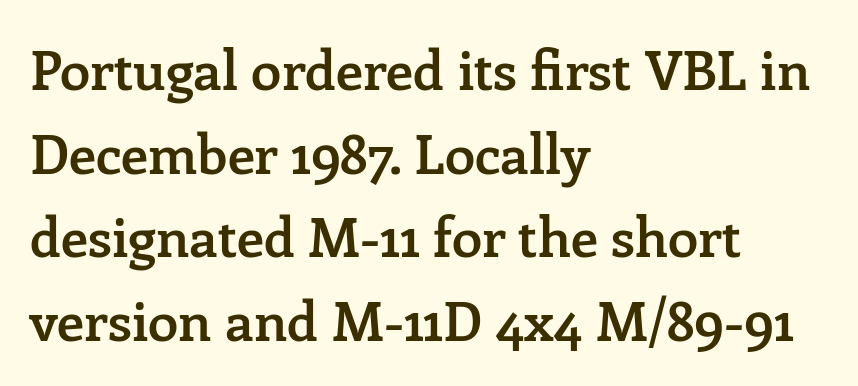
{"serif": "yes", "italic": "no", "bold": "semi", "weight": "semibold", "width": "normal", "stroke_contrast": "low", "x_height": "medium", "monospaced": "no", "underline": "no", "align": "left", "line_spacing": "normal", "line_spacing_ratio": 1.52, "letter_spacing": "normal", "letter_spacing_em": 0.0, "glyph_px": 55}
